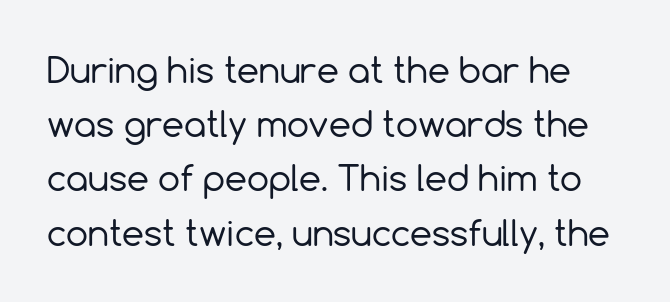
The image shows 35 px regular-weight sans-serif type, upright; set normal line spacing (1.55x), normal letter spacing, not underlined; a medium x-height.
